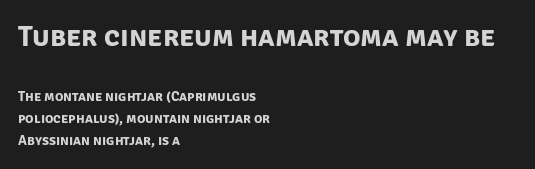
{"serif": "no", "bold": "yes", "weight": "bold", "width": "normal", "stroke_contrast": "low", "x_height": "large", "monospaced": "no", "underline": "no", "align": "left", "line_spacing": "normal", "line_spacing_ratio": 1.58, "letter_spacing": "normal", "letter_spacing_em": 0.0, "larger_block": "first", "size_ratio": 2.07, "glyph_px": 29}
